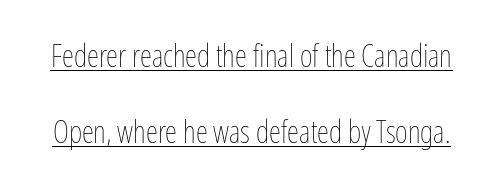
Q: Is the text bold? A: No.
Q: Is the text italic (slanted)? A: No, it is upright.
Q: Is the text underlined? A: Yes.
Q: Is the spacing between letters normal or unusually wide? A: Normal.
Q: Is the spacing between lines tight, normal or loose? A: Loose.
Q: Width (condensed, normal, or wide)? A: Condensed.
Q: Stroke contrast? A: Low.
Q: x-height? A: Medium.
Q: Monospaced? A: No.
